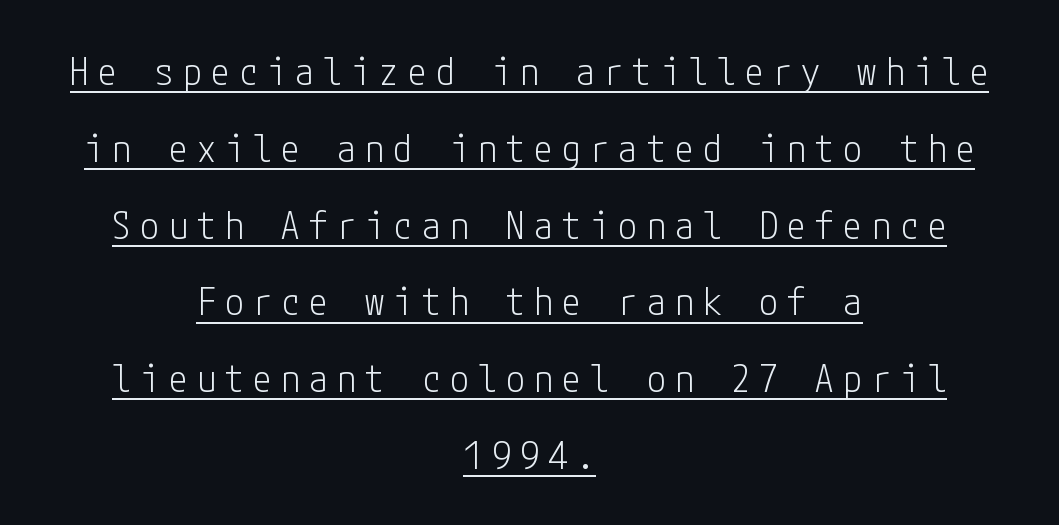
You can tell from the bare stems that sans-serif type was used. Every row of glyphs is offset so its center matches the block's center. Weight: in the light-to-regular range. Spacing between characters has been opened up far beyond the box default. These lines stand farther apart than default settings would place them.
